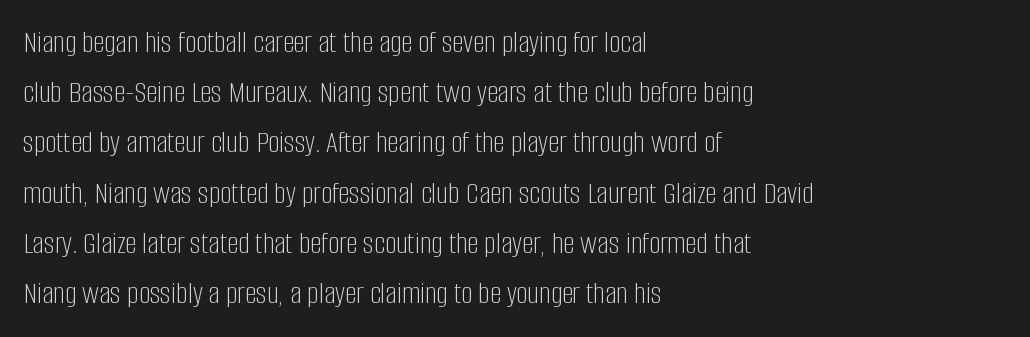
Q: Is the text bold? A: No.
Q: Is the text italic (slanted)? A: No, it is upright.
Q: Is the typeface a serif or a sans-serif typeface? A: Sans-serif.
Q: Is the text underlined? A: No.
Q: How is the paragraph aligned? A: Left-aligned.
Q: Is the spacing between letters normal or unusually wide? A: Normal.
Q: Is the spacing between lines tight, normal or loose? A: Normal.
Q: Width (condensed, normal, or wide)? A: Condensed.
Q: Stroke contrast? A: Low.
Q: x-height? A: Large.
Q: Monospaced? A: No.
